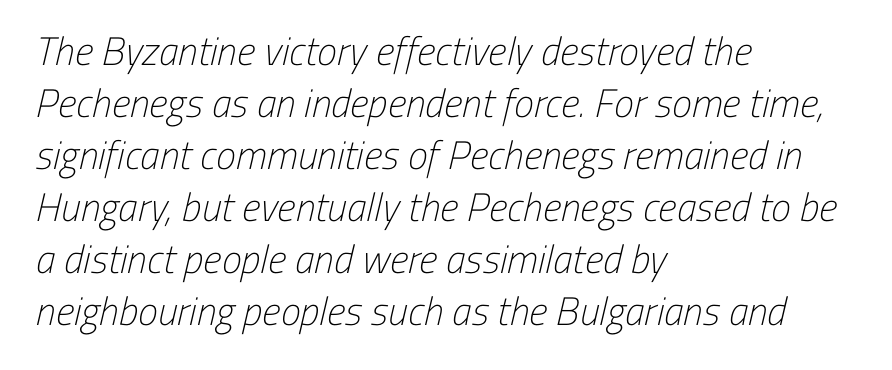
{"serif": "no", "bold": "no", "weight": "light", "width": "condensed", "stroke_contrast": "low", "x_height": "medium", "monospaced": "no", "underline": "no", "align": "left", "line_spacing": "normal", "line_spacing_ratio": 1.3, "letter_spacing": "normal", "letter_spacing_em": 0.0, "glyph_px": 40}
